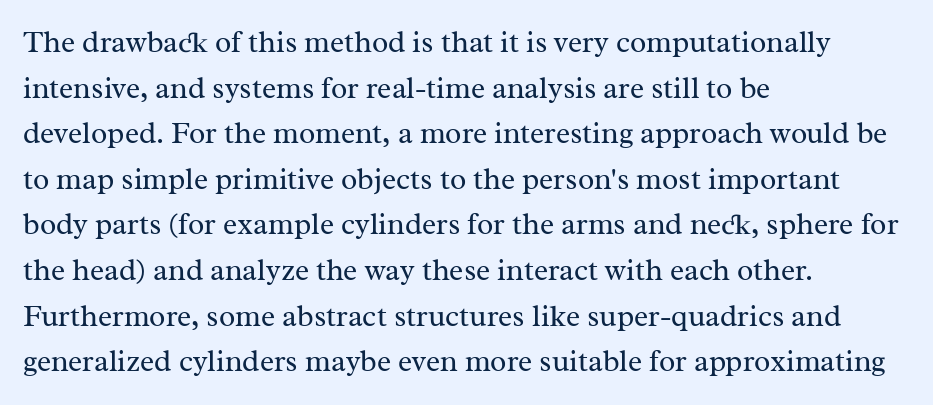
Quick note: underline off. There is no visible air inserted between adjacent glyphs. The typesetting does not lean heavy: it is not bold. Style check: upright.
